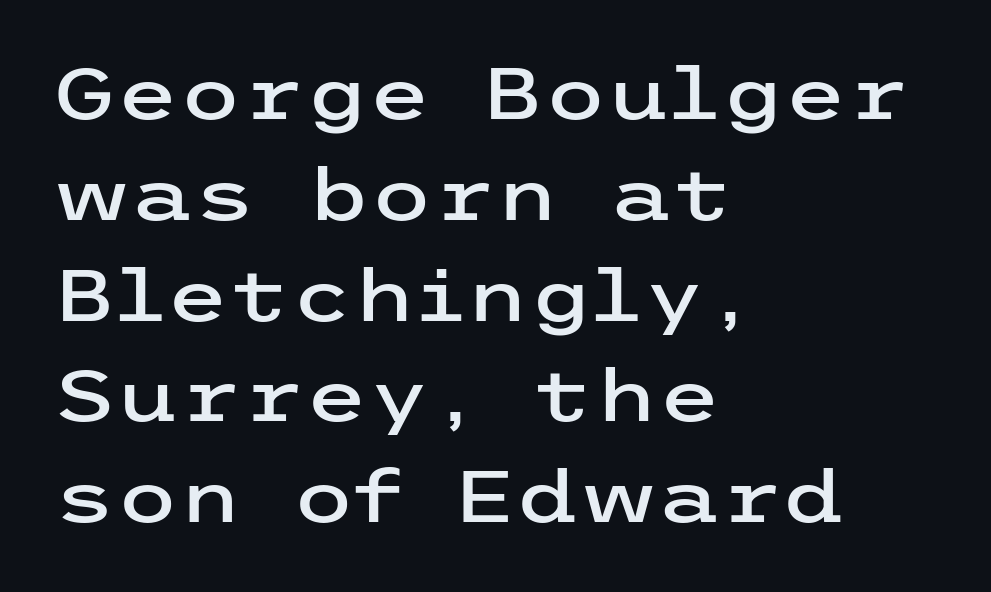
The image shows 72 px wide sans-serif type, upright; set left-aligned, normal line spacing (1.4x), normal letter spacing, not underlined; low stroke contrast and a medium x-height.
